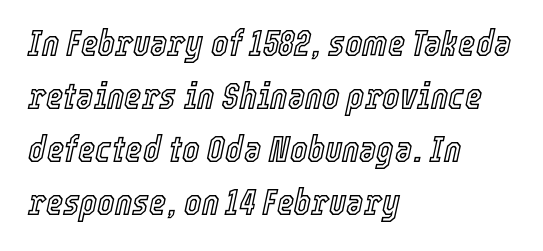
Q: Is the text italic (slanted)? A: Yes, it leans right by about 12 degrees.
Q: Is the text underlined? A: No.
Q: How is the paragraph aligned? A: Left-aligned.
Q: Is the spacing between letters normal or unusually wide? A: Normal.
Q: Is the spacing between lines tight, normal or loose? A: Normal.
Q: Width (condensed, normal, or wide)? A: Condensed.
Q: x-height? A: Medium.
Q: Monospaced? A: No.
